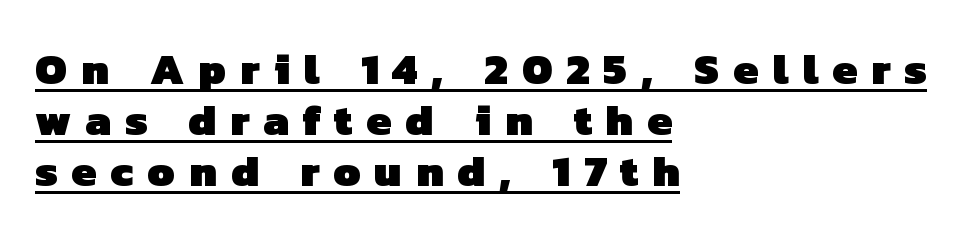
{"serif": "no", "bold": "yes", "weight": "heavy", "width": "normal", "stroke_contrast": "low", "x_height": "medium", "monospaced": "no", "underline": "yes", "align": "left", "line_spacing_ratio": 1.16, "letter_spacing": "wide", "letter_spacing_em": 0.32, "glyph_px": 44}
